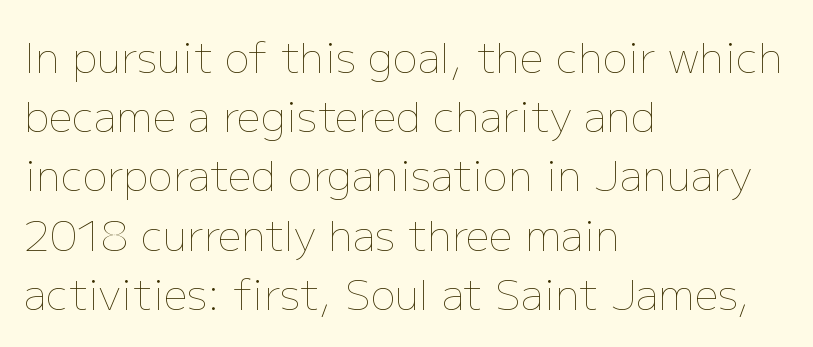
Q: Is the text bold? A: No.
Q: Is the text italic (slanted)? A: No, it is upright.
Q: Is the text underlined? A: No.
Q: How is the paragraph aligned? A: Left-aligned.
Q: Is the spacing between letters normal or unusually wide? A: Normal.
Q: Is the spacing between lines tight, normal or loose? A: Normal.
Q: Width (condensed, normal, or wide)? A: Normal.
Q: Stroke contrast? A: Low.
Q: x-height? A: Medium.
Q: Monospaced? A: No.
